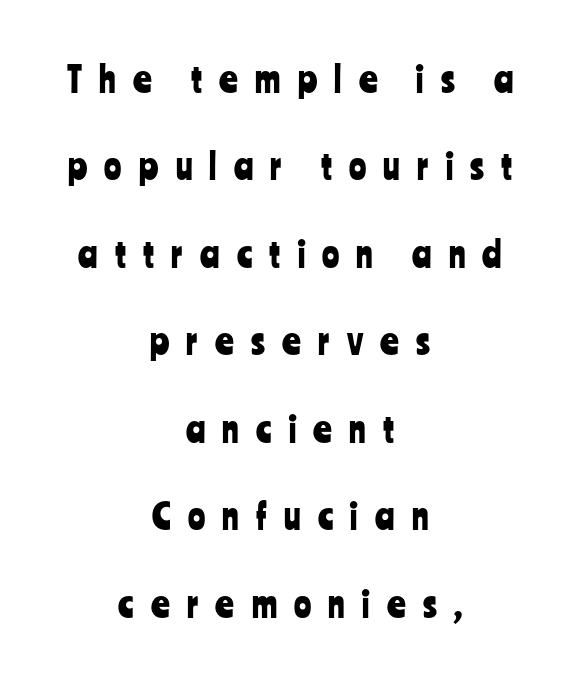
{"serif": "no", "italic": "no", "width": "condensed", "stroke_contrast": "low", "x_height": "medium", "monospaced": "no", "underline": "no", "align": "center", "line_spacing": "loose", "line_spacing_ratio": 2.43, "letter_spacing": "wide", "letter_spacing_em": 0.48, "glyph_px": 36}
